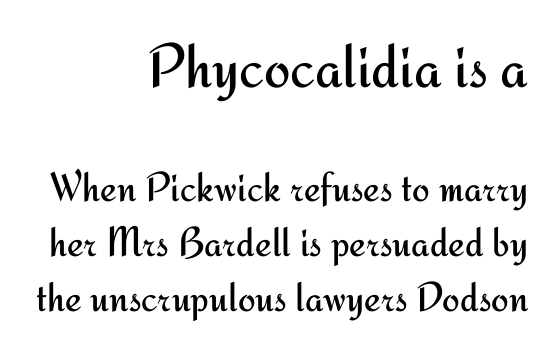
{"serif": "no", "italic": "no", "bold": "no", "weight": "regular", "width": "normal", "stroke_contrast": "medium", "x_height": "small", "monospaced": "no", "underline": "no", "align": "right", "line_spacing": "normal", "line_spacing_ratio": 1.31, "letter_spacing": "normal", "letter_spacing_em": 0.0, "larger_block": "first", "size_ratio": 1.5, "glyph_px": 63}
